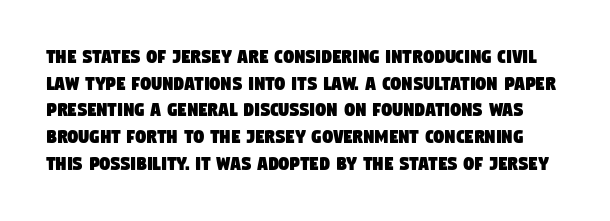
Q: Is the text underlined? A: No.
Q: Is the spacing between letters normal or unusually wide? A: Normal.
Q: Is the spacing between lines tight, normal or loose? A: Normal.
